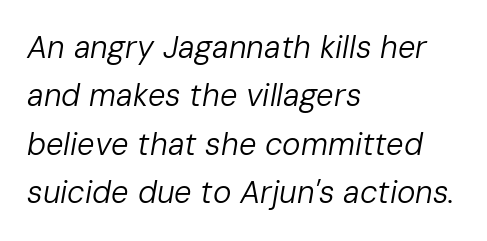
The image shows 31 px regular-weight type, italic (leaning right); set left-aligned, normal line spacing (1.56x), normal letter spacing, not underlined; low stroke contrast and a medium x-height.
